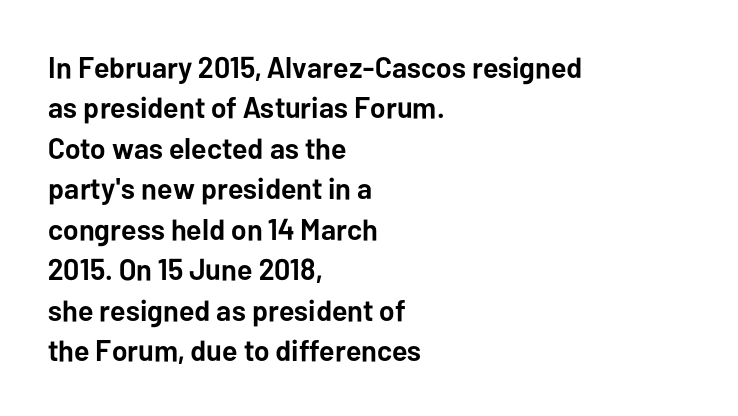
Q: Is the text bold? A: Yes.
Q: Is the text italic (slanted)? A: No, it is upright.
Q: Is the typeface a serif or a sans-serif typeface? A: Sans-serif.
Q: Is the text underlined? A: No.
Q: How is the paragraph aligned? A: Left-aligned.
Q: Is the spacing between letters normal or unusually wide? A: Normal.
Q: Is the spacing between lines tight, normal or loose? A: Normal.
Q: Width (condensed, normal, or wide)? A: Normal.
Q: Stroke contrast? A: Low.
Q: x-height? A: Medium.
Q: Monospaced? A: No.
